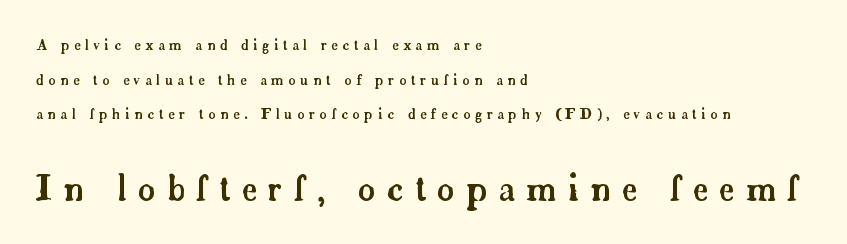
The image shows 34 px serif type, upright; set left-aligned, loose line spacing (2.47x), unusually wide letter spacing (+0.33 em), not underlined; the second (bottom) block is 2.43x larger; low stroke contrast and a small x-height.
